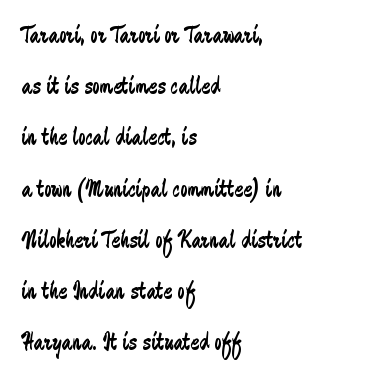
Horizontal bands of white between lines are thick stripes. Just letters on the line, the space beneath them empty. The rendering keeps characters at their native spacing. Line beginnings align vertically; line endings do not. These glyphs show unthickened strokes, regular width or finer.
